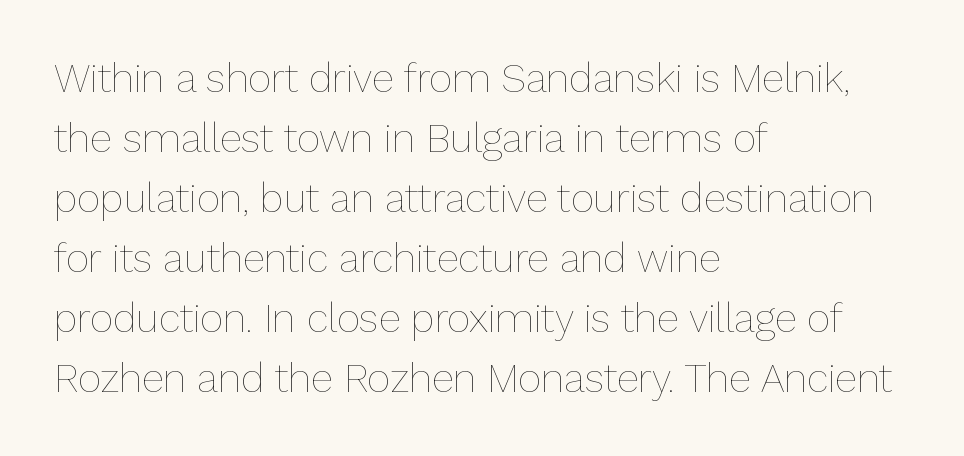
No letter is thick-stroked: the sample isn't bold. This block has exactly the height ordinary leading produces. Type without underlining. Horizontal alignment here is leftward, the default for most running prose.
